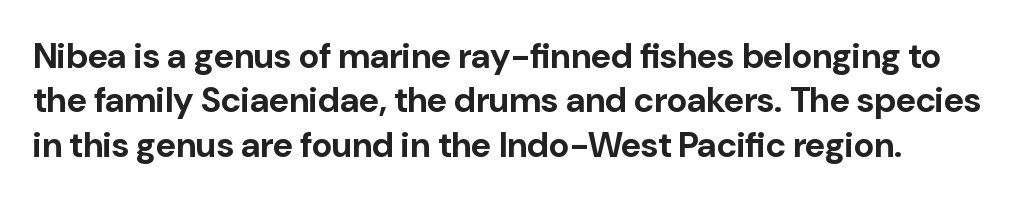
{"serif": "no", "italic": "no", "bold": "yes", "weight": "bold", "width": "normal", "stroke_contrast": "low", "x_height": "medium", "monospaced": "no", "underline": "no", "line_spacing": "normal", "line_spacing_ratio": 1.27, "letter_spacing": "normal", "letter_spacing_em": 0.0, "glyph_px": 35}
